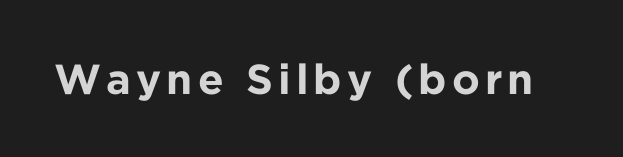
The image shows 42 px bold sans-serif type, upright; set not underlined; low stroke contrast and a medium x-height.
